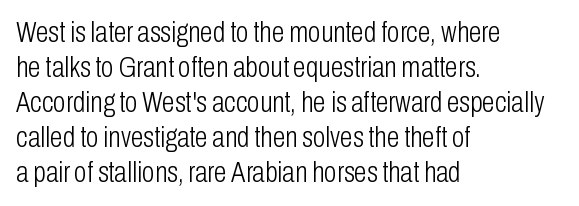
The image shows 29 px light, condensed sans-serif type, upright; set left-aligned, line spacing 1.21x, normal letter spacing, not underlined; low stroke contrast and a medium x-height.
